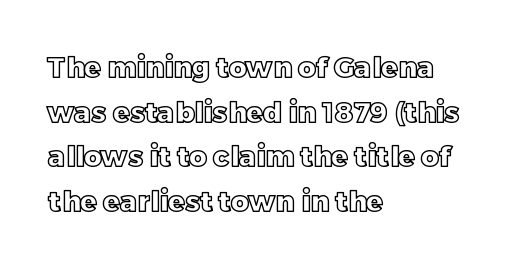
The image shows 28 px text type, upright; set left-aligned, normal line spacing (1.59x), normal letter spacing, not underlined; a large x-height.
